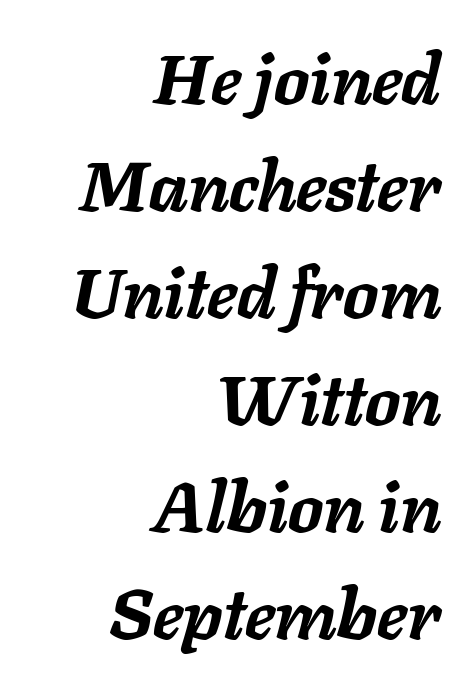
{"italic": "yes", "lean": "right", "slant_degrees": 11, "bold": "yes", "weight": "semibold", "width": "normal", "stroke_contrast": "low", "x_height": "medium", "monospaced": "no", "underline": "no", "align": "right", "line_spacing": "normal", "line_spacing_ratio": 1.53, "letter_spacing": "normal", "letter_spacing_em": 0.0, "glyph_px": 70}
